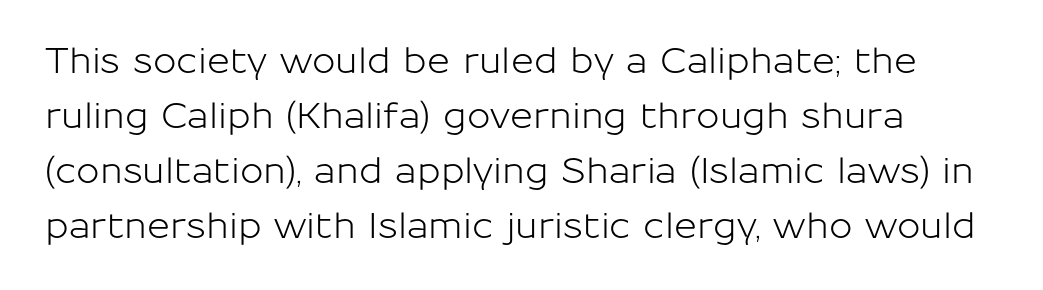
{"serif": "no", "italic": "no", "width": "normal", "stroke_contrast": "low", "x_height": "medium", "monospaced": "no", "underline": "no", "line_spacing": "normal", "line_spacing_ratio": 1.57, "letter_spacing": "normal", "letter_spacing_em": 0.0, "glyph_px": 35}
